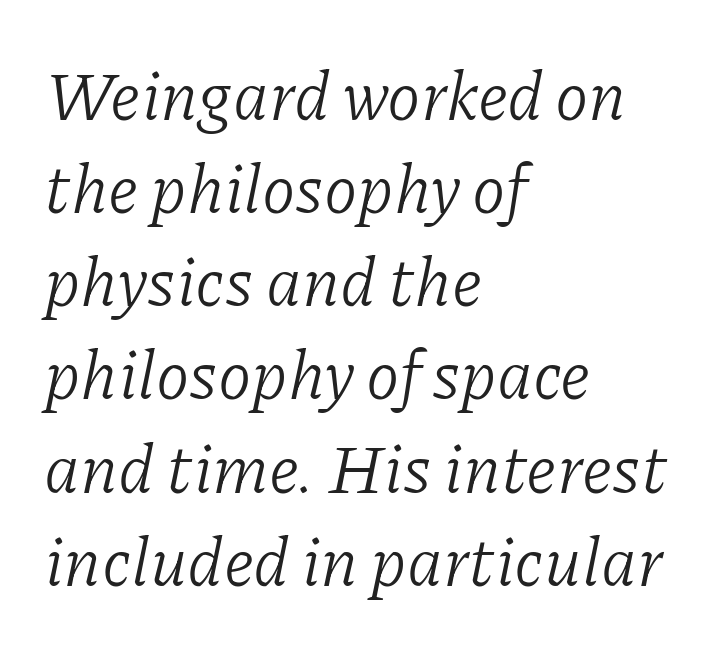
If you drew a line through each stem, it would be angled. Stroke mass is kept to a normal reading level or below. Each letter keeps its own natural width here, so spacing adapts to shape. Words appear dense and cohesive because spacing is normal. The passage is arranged the way most books set body copy — flush left. Successive baselines arrive at the customary interval.
